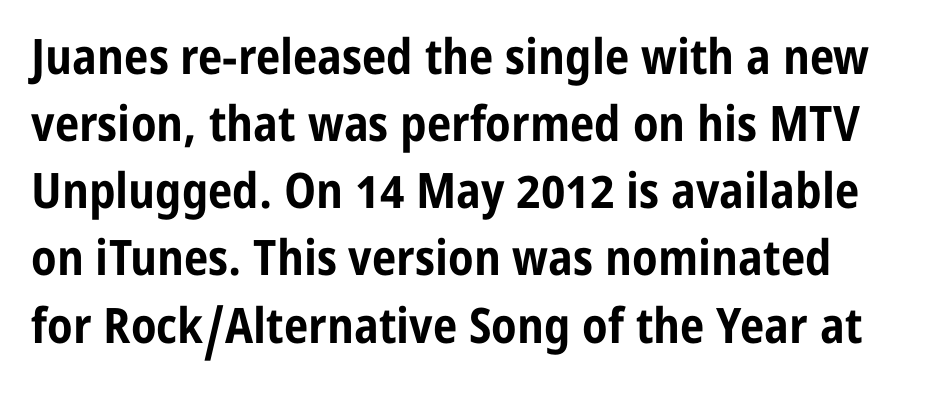
The image shows 49 px bold, condensed sans-serif type, upright; set normal line spacing (1.37x), normal letter spacing, not underlined; low stroke contrast and a medium x-height.
